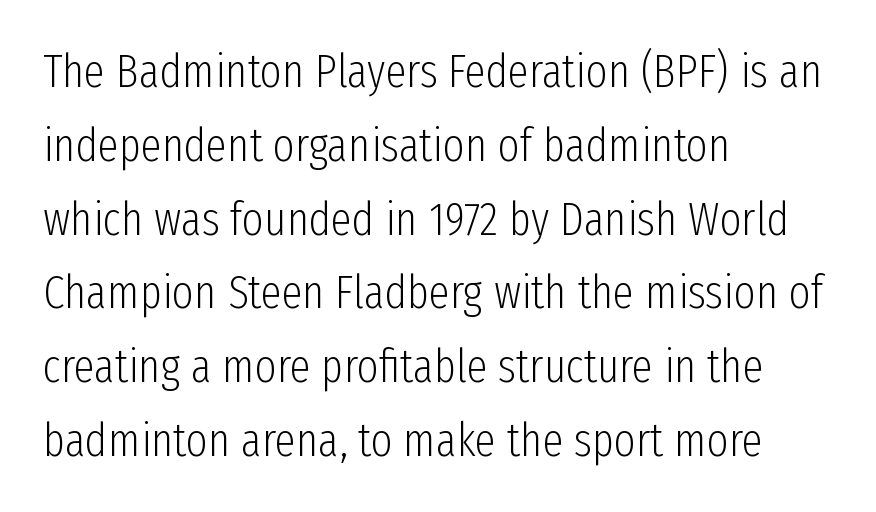
{"serif": "no", "italic": "no", "bold": "no", "weight": "light", "width": "condensed", "stroke_contrast": "low", "x_height": "medium", "monospaced": "no", "underline": "no", "align": "left", "line_spacing": "normal", "line_spacing_ratio": 1.57, "letter_spacing": "normal", "letter_spacing_em": 0.0, "glyph_px": 47}
